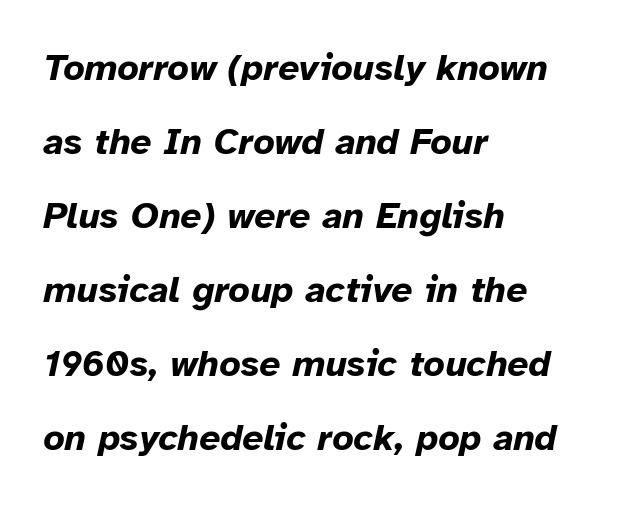
The image shows 37 px bold type, italic (leaning right); set left-aligned, loose line spacing (2.0x), normal letter spacing, not underlined; low stroke contrast and a medium x-height.
